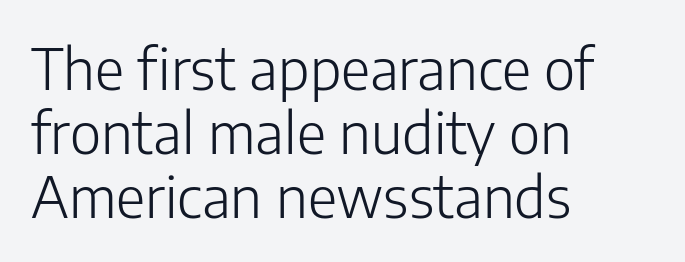
The image shows 57 px light sans-serif type, upright; set left-aligned, tight line spacing (1.12x), normal letter spacing, not underlined; low stroke contrast and a medium x-height.
